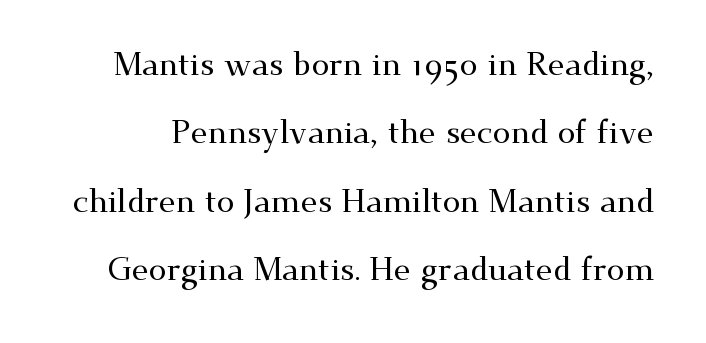
The image shows 32 px wide serif type, upright; set loose line spacing (2.14x), normal letter spacing, not underlined; medium stroke contrast and a small x-height.
